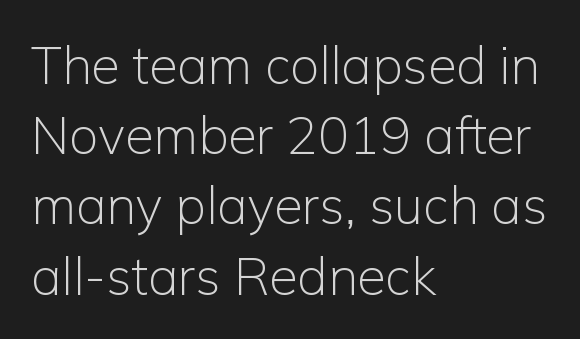
The lettering stays uniformly vertical, giving the passage a roman look. The line-height multiplier appears to be the usual default. No extra ink here — the face is not bold. Just letters on the line, the space beneath them empty. The line texture is even and compact thanks to regular tracking. Proportional: the letters do not fall into vertical columns.
